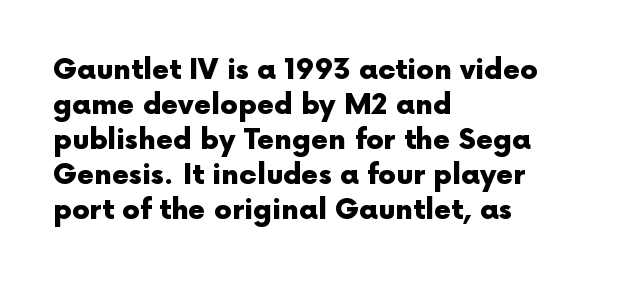
The image shows 28 px heavy sans-serif type, upright; set left-aligned, normal line spacing (1.25x), normal letter spacing, not underlined; a medium x-height.
